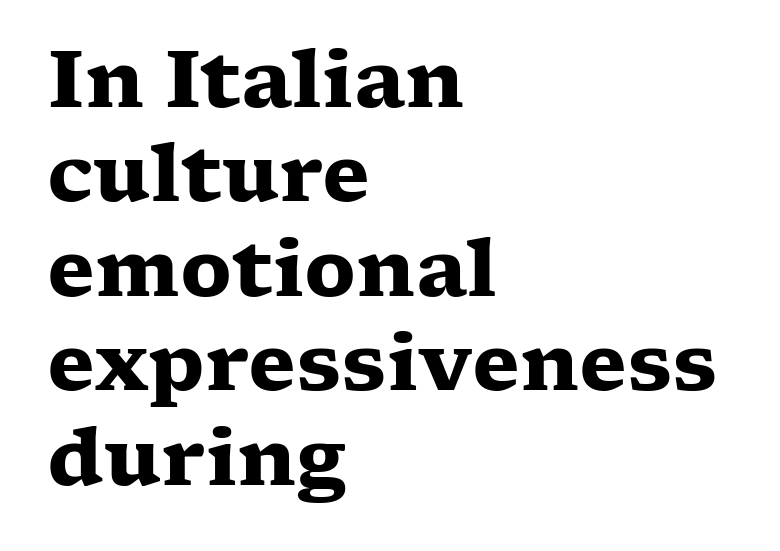
The image shows 78 px heavy, wide serif type, upright; set left-aligned, line spacing 1.21x, normal letter spacing, not underlined; low stroke contrast and a medium x-height.
